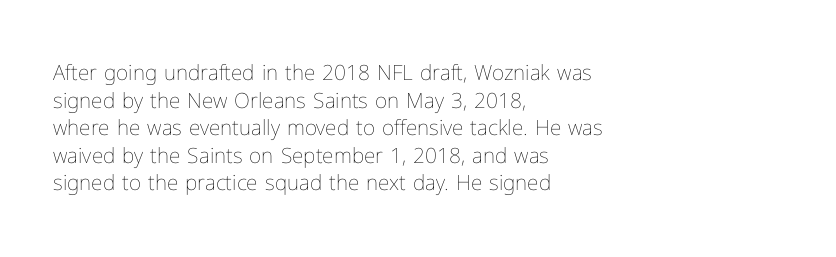
Q: Is the text bold? A: No.
Q: Is the text italic (slanted)? A: No, it is upright.
Q: Is the text underlined? A: No.
Q: How is the paragraph aligned? A: Left-aligned.
Q: Is the spacing between letters normal or unusually wide? A: Normal.
Q: Is the spacing between lines tight, normal or loose? A: Normal.
